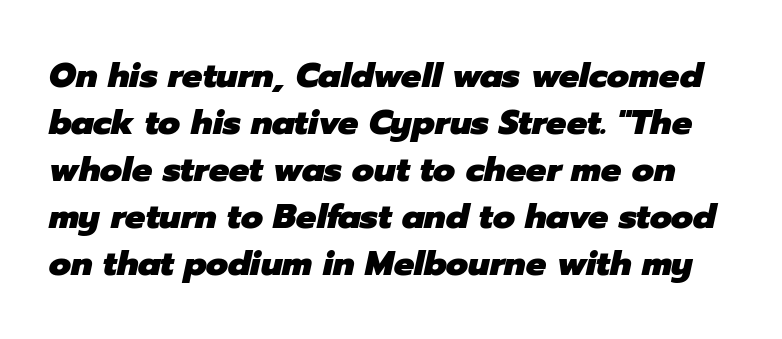
{"italic": "yes", "lean": "right", "slant_degrees": 12, "bold": "yes", "weight": "heavy", "width": "normal", "stroke_contrast": "low", "x_height": "medium", "monospaced": "no", "underline": "no", "line_spacing": "normal", "line_spacing_ratio": 1.38, "letter_spacing": "normal", "letter_spacing_em": 0.0, "glyph_px": 34}
